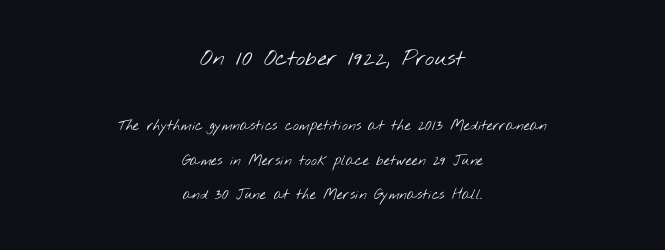
The emphasis by scale lands on block number one, above. Where is the straight margin? There isn't one; the lines are centered. The letterforms sit at book weight or below. Each word holds together tightly as a unit, with standard inter-letter gaps. Descenders are the only things crossing below the line.
